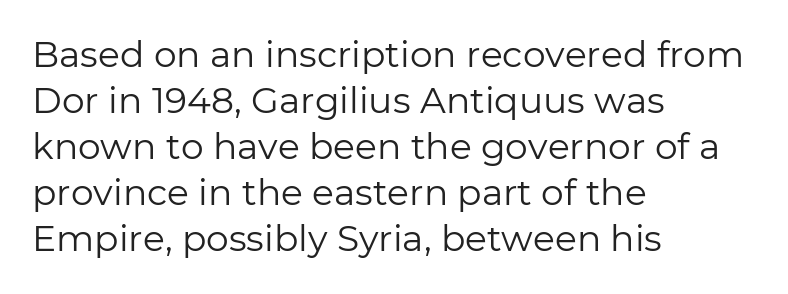
The space beneath each line is pristine and unruled. The vertical gap from one line to the next is medium. A typesetter would label this face a sans. In CSS terms this would be text-align: left. Compared with a typical body face, this is equally light or lighter still.
